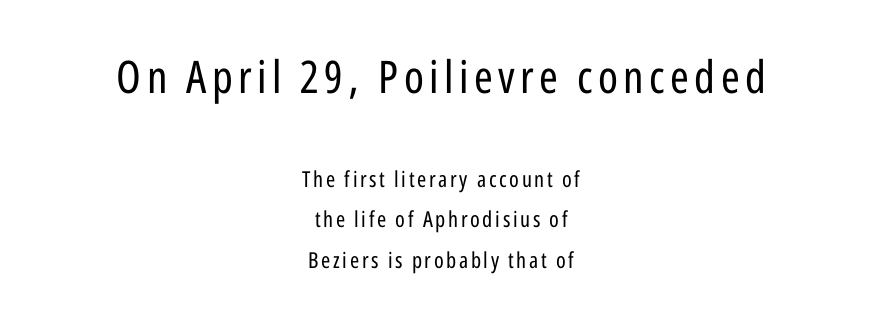
Caption: multi-line text, centered on the measure. The font family rendered here belongs to the sans-serif group. A clean baseline with only descenders dipping below it. Weight: not bold — regular or lighter. A typesetter would call this proportional, since set widths differ per character.
